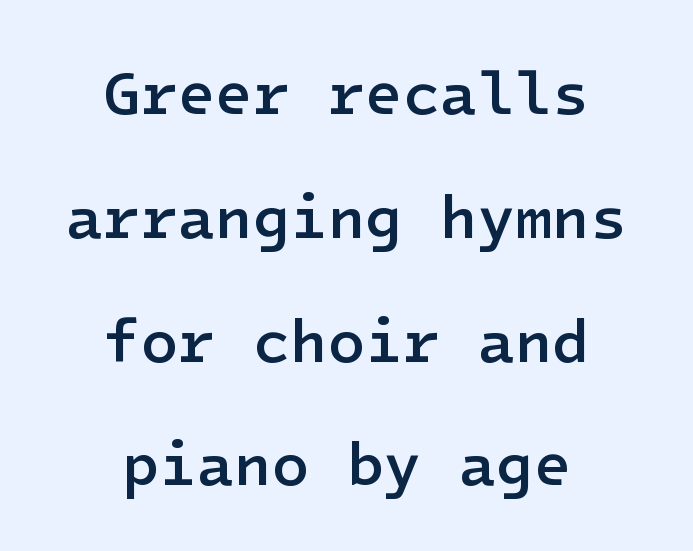
{"serif": "no", "italic": "no", "bold": "semi", "weight": "semibold", "width": "normal", "stroke_contrast": "low", "x_height": "medium", "underline": "no", "align": "center", "line_spacing": "loose", "line_spacing_ratio": 2.03, "letter_spacing": "normal", "letter_spacing_em": 0.0, "glyph_px": 61}
